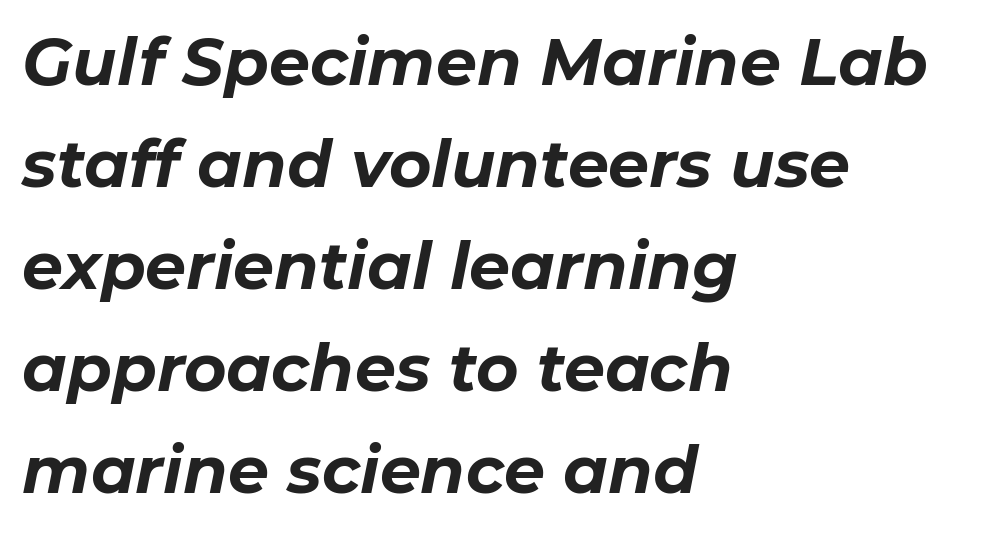
{"italic": "yes", "lean": "right", "slant_degrees": 11, "bold": "yes", "weight": "bold", "width": "normal", "stroke_contrast": "low", "x_height": "medium", "monospaced": "no", "underline": "no", "align": "left", "line_spacing": "normal", "line_spacing_ratio": 1.57, "letter_spacing": "normal", "letter_spacing_em": 0.0, "glyph_px": 65}
